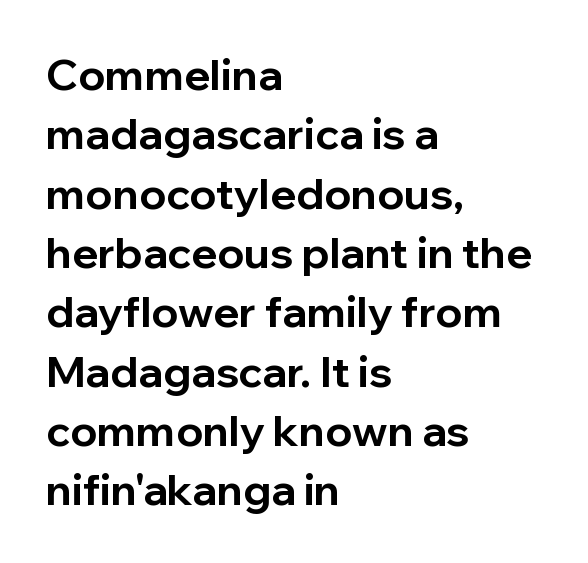
Q: Is the text bold? A: Yes.
Q: Is the text italic (slanted)? A: No, it is upright.
Q: Is the typeface a serif or a sans-serif typeface? A: Sans-serif.
Q: Is the text underlined? A: No.
Q: How is the paragraph aligned? A: Left-aligned.
Q: Is the spacing between letters normal or unusually wide? A: Normal.
Q: Is the spacing between lines tight, normal or loose? A: Normal.
Q: Width (condensed, normal, or wide)? A: Normal.
Q: Stroke contrast? A: Low.
Q: x-height? A: Medium.
Q: Monospaced? A: No.
